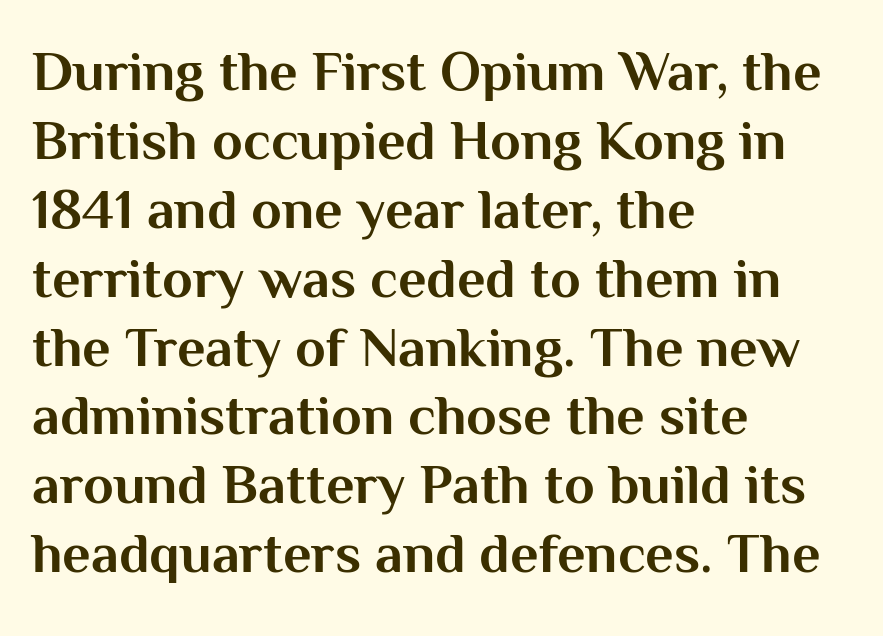
Q: Is the text bold? A: Yes.
Q: Is the text italic (slanted)? A: No, it is upright.
Q: Is the typeface a serif or a sans-serif typeface? A: Sans-serif.
Q: Is the text underlined? A: No.
Q: How is the paragraph aligned? A: Left-aligned.
Q: Is the spacing between letters normal or unusually wide? A: Normal.
Q: Width (condensed, normal, or wide)? A: Normal.
Q: Stroke contrast? A: Medium.
Q: x-height? A: Medium.
Q: Monospaced? A: No.
